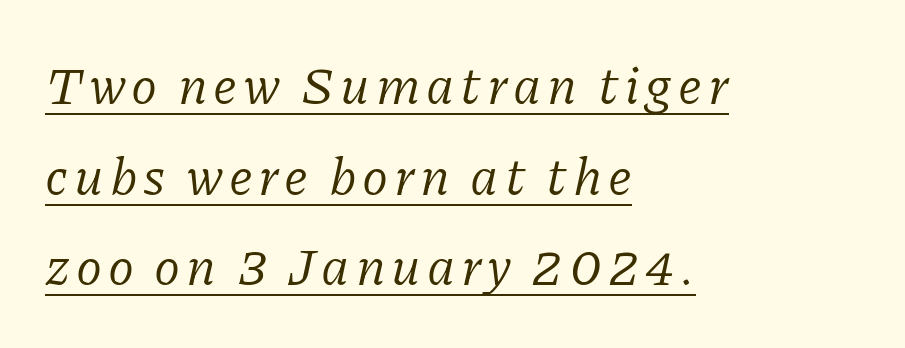
The image shows 53 px regular-weight serif type, italic (leaning right); set left-aligned, line spacing 1.71x, underlined; low stroke contrast and a medium x-height.
